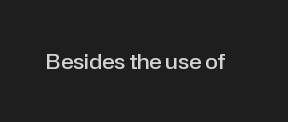
The image shows 21 px text type, upright; set normal letter spacing, not underlined.
